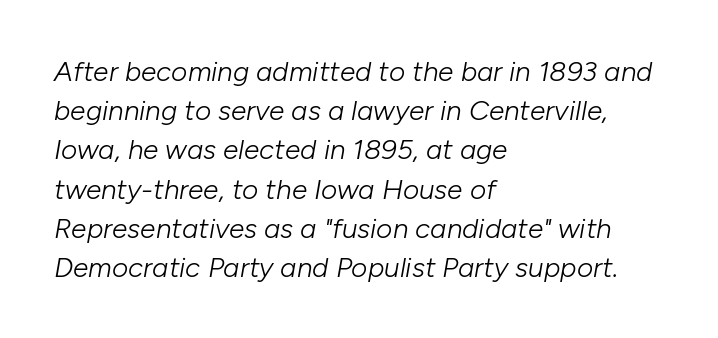
The image shows 28 px light type, italic (leaning right); set left-aligned, normal line spacing (1.4x), normal letter spacing, not underlined; low stroke contrast and a medium x-height.
